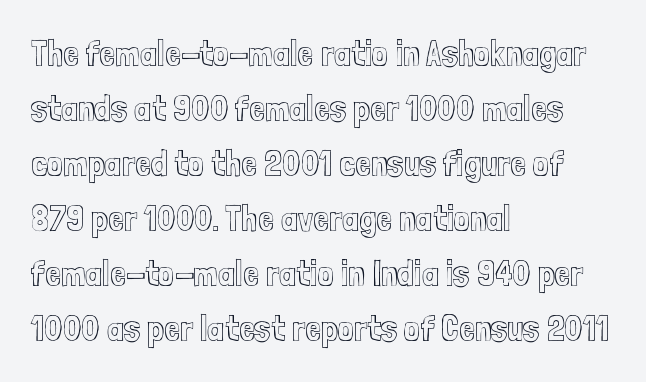
{"italic": "no", "width": "condensed", "x_height": "medium", "monospaced": "no", "underline": "no", "align": "left", "line_spacing": "normal", "line_spacing_ratio": 1.53, "letter_spacing": "normal", "letter_spacing_em": 0.0, "glyph_px": 36}
